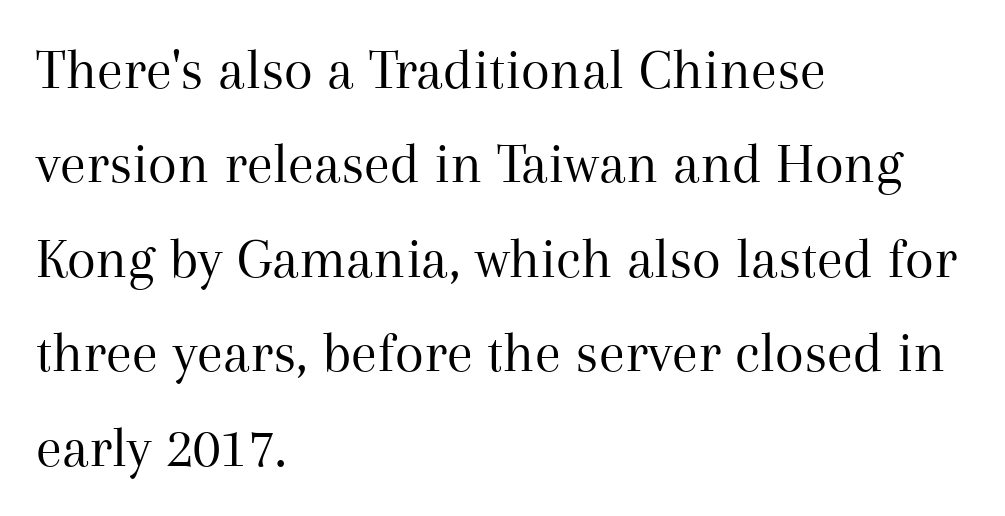
The image shows 59 px regular-weight serif type, upright; set left-aligned, normal line spacing (1.6x), normal letter spacing, not underlined; medium stroke contrast and a medium x-height.
